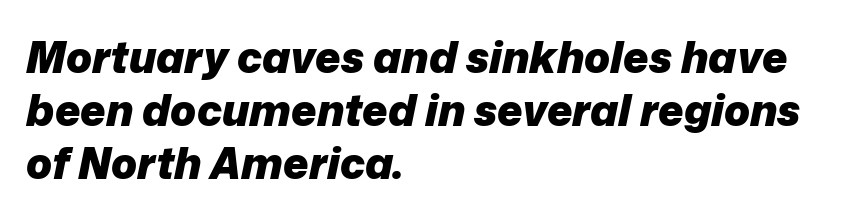
This rendering uses left alignment, leaving the right contour irregular. Each glyph is drawn with heavy, bold strokes. The letters advance in unequal steps, a hallmark of proportional type. Underline: absent. Characters follow at the spacing the type designer built in.
